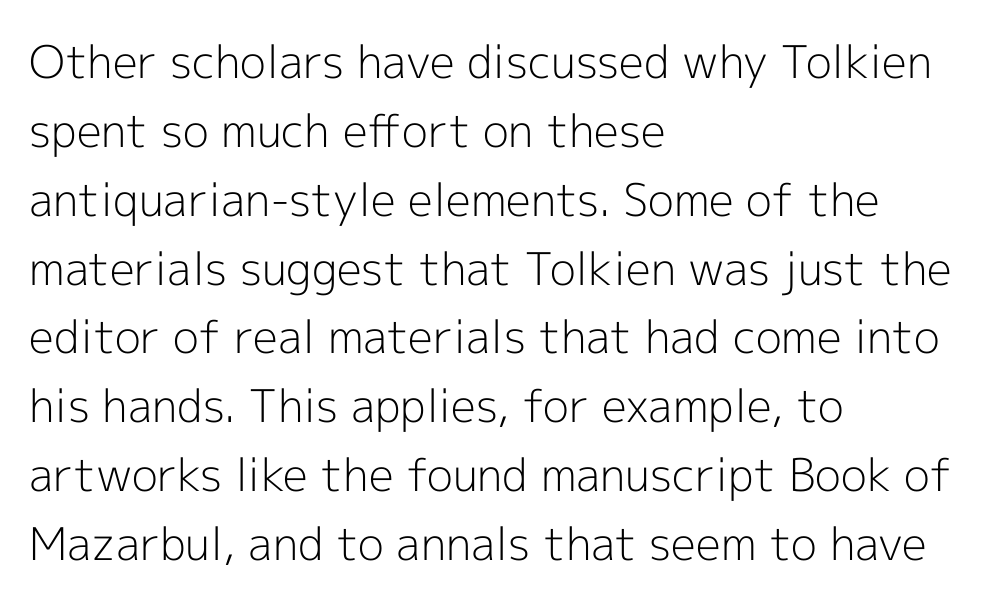
Q: Is the text bold? A: No.
Q: Is the text italic (slanted)? A: No, it is upright.
Q: Is the typeface a serif or a sans-serif typeface? A: Sans-serif.
Q: Is the text underlined? A: No.
Q: How is the paragraph aligned? A: Left-aligned.
Q: Is the spacing between letters normal or unusually wide? A: Normal.
Q: Is the spacing between lines tight, normal or loose? A: Normal.
Q: Width (condensed, normal, or wide)? A: Normal.
Q: x-height? A: Medium.
Q: Monospaced? A: No.
